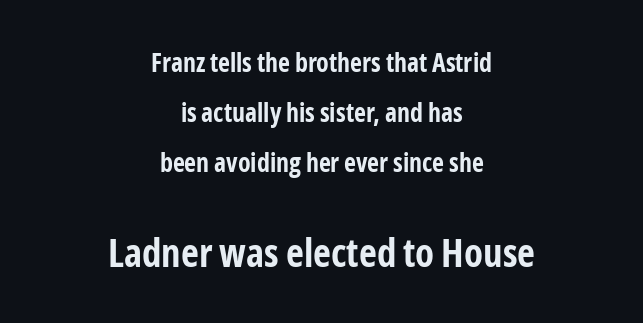
The image shows 39 px bold, condensed sans-serif type, upright; set centered, loose line spacing (1.92x), normal letter spacing, not underlined; the second (bottom) block is 1.5x larger; low stroke contrast and a medium x-height.
